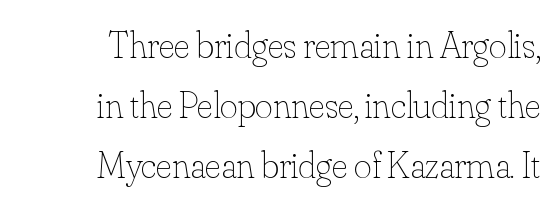
The image shows 38 px thin type, upright; set normal line spacing (1.58x), normal letter spacing, not underlined; low stroke contrast and a small x-height.
